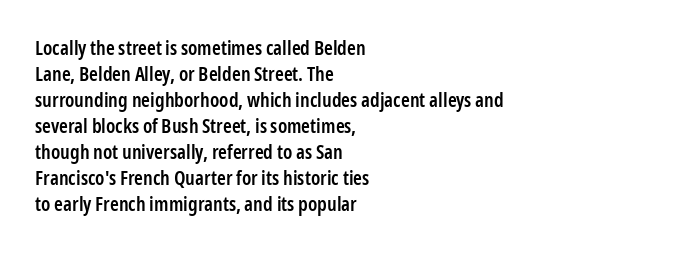
Q: Is the text bold? A: Semi-bold.
Q: Is the text italic (slanted)? A: No, it is upright.
Q: Is the text underlined? A: No.
Q: How is the paragraph aligned? A: Left-aligned.
Q: Is the spacing between letters normal or unusually wide? A: Normal.
Q: Is the spacing between lines tight, normal or loose? A: Normal.
